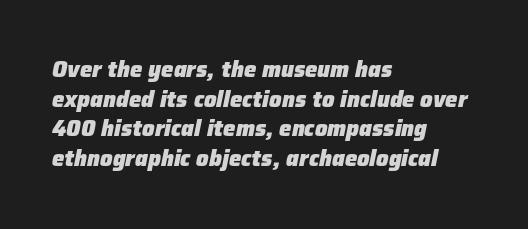
{"italic": "yes", "lean": "right", "slant_degrees": 12, "bold": "yes", "underline": "no", "align": "left", "line_spacing": "normal", "line_spacing_ratio": 1.35, "letter_spacing": "normal", "letter_spacing_em": 0.0, "glyph_px": 22}
